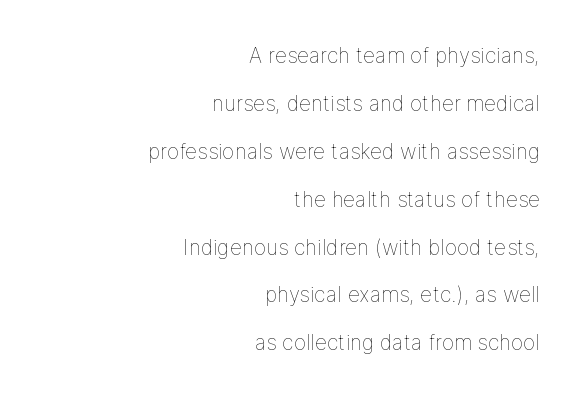
Rule under the text: the space is simply empty. Compared with typical paragraphs, the rows here are farther apart. One-word summary of the alignment: right. The typography opts for an upright posture over an oblique one.
